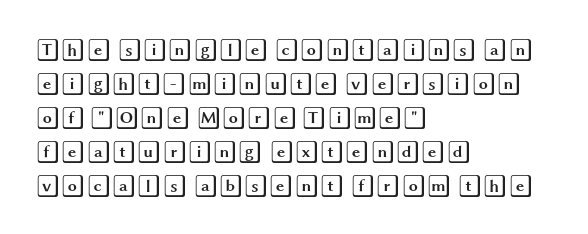
{"italic": "no", "underline": "no", "align": "left", "line_spacing": "normal", "line_spacing_ratio": 1.48, "letter_spacing": "normal", "letter_spacing_em": 0.0, "glyph_px": 23}
